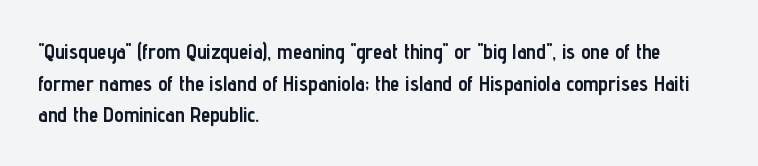
Q: Is the text bold? A: Yes.
Q: Is the text italic (slanted)? A: No, it is upright.
Q: Is the text underlined? A: No.
Q: How is the paragraph aligned? A: Left-aligned.
Q: Is the spacing between letters normal or unusually wide? A: Normal.
Q: Is the spacing between lines tight, normal or loose? A: Normal.
